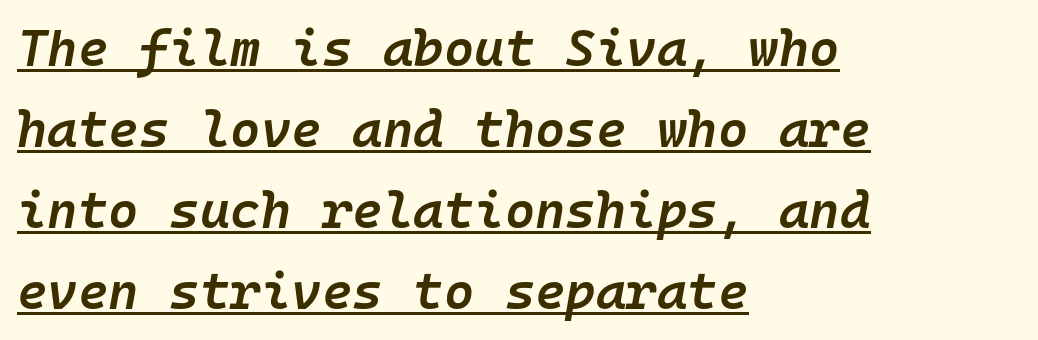
Q: Is the text bold? A: Semi-bold.
Q: Is the text italic (slanted)? A: Yes, it leans right by about 10 degrees.
Q: Is the text underlined? A: Yes.
Q: How is the paragraph aligned? A: Left-aligned.
Q: Is the spacing between letters normal or unusually wide? A: Normal.
Q: Is the spacing between lines tight, normal or loose? A: Normal.
Q: Width (condensed, normal, or wide)? A: Normal.
Q: Stroke contrast? A: Low.
Q: x-height? A: Medium.
Q: Monospaced? A: Yes.
